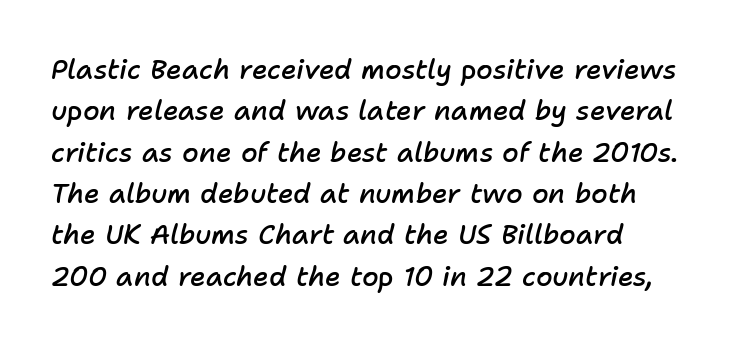
Q: Is the text bold? A: Semi-bold.
Q: Is the text italic (slanted)? A: Yes, it leans right by about 11 degrees.
Q: Is the text underlined? A: No.
Q: Is the spacing between letters normal or unusually wide? A: Normal.
Q: Is the spacing between lines tight, normal or loose? A: Normal.
